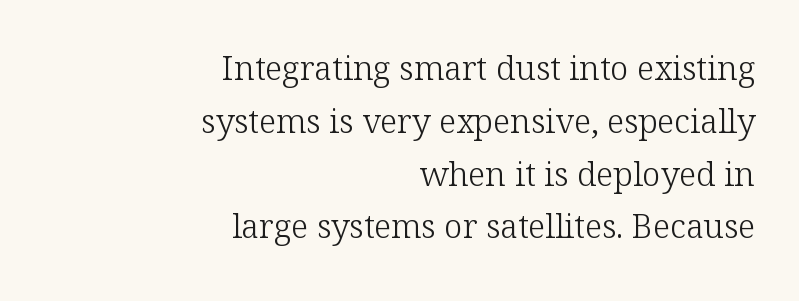
{"serif": "yes", "italic": "no", "bold": "no", "weight": "light", "width": "normal", "stroke_contrast": "low", "x_height": "medium", "monospaced": "no", "underline": "no", "align": "right", "line_spacing": "normal", "line_spacing_ratio": 1.6, "letter_spacing": "normal", "letter_spacing_em": 0.0, "glyph_px": 33}
